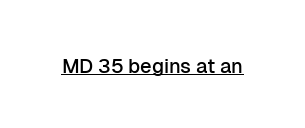
{"italic": "no", "underline": "yes", "letter_spacing": "normal", "letter_spacing_em": 0.0, "glyph_px": 20}
